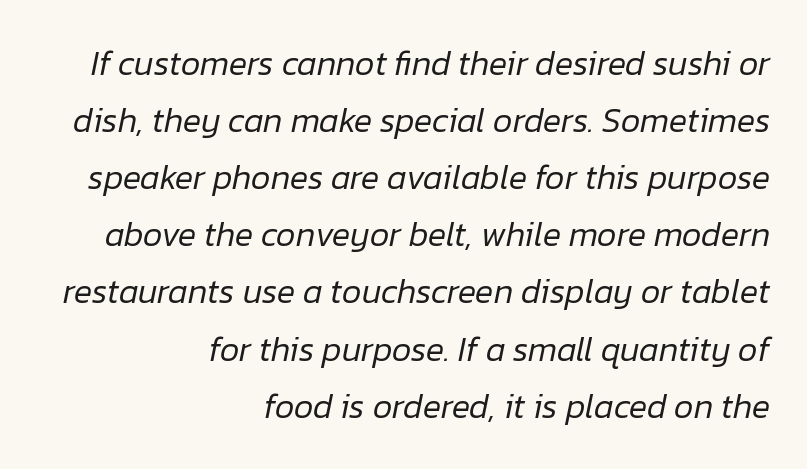
Q: Is the text bold? A: No.
Q: Is the text italic (slanted)? A: Yes, it leans right by about 12 degrees.
Q: Is the text underlined? A: No.
Q: How is the paragraph aligned? A: Right-aligned.
Q: Is the spacing between letters normal or unusually wide? A: Normal.
Q: Is the spacing between lines tight, normal or loose? A: Normal.
Q: Width (condensed, normal, or wide)? A: Normal.
Q: Stroke contrast? A: Low.
Q: x-height? A: Medium.
Q: Monospaced? A: No.
